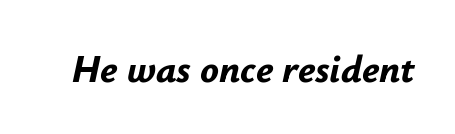
{"italic": "yes", "lean": "right", "slant_degrees": 12, "bold": "yes", "weight": "bold", "width": "normal", "stroke_contrast": "low", "x_height": "small", "monospaced": "no", "underline": "no", "letter_spacing": "normal", "letter_spacing_em": 0.0, "glyph_px": 39}
